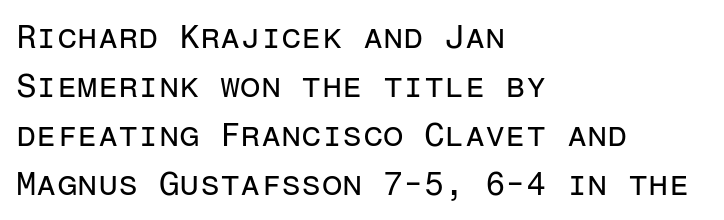
Look at the bottom of the vertical strokes: they stop flat, with no serifs. Quick note: underline off. It's the straight-up-and-down kind of type. Left-aligned paragraph, ragged on the right. Leading matches the norm, producing a regular column. You could count columns in this text — the font is strictly monospaced.
